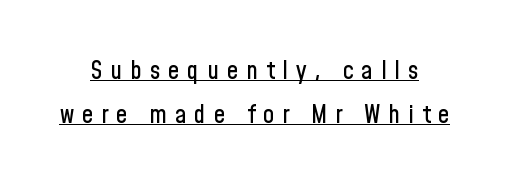
The image shows 25 px text type, upright; set line spacing 1.76x, unusually wide letter spacing (+0.32 em), underlined.
